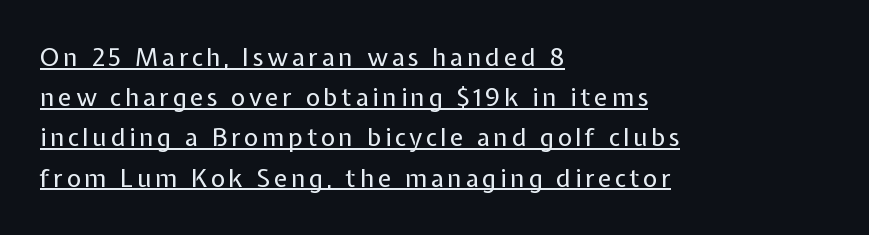
Q: Is the text bold? A: No.
Q: Is the text italic (slanted)? A: No, it is upright.
Q: Is the text underlined? A: Yes.
Q: How is the paragraph aligned? A: Left-aligned.
Q: Is the spacing between lines tight, normal or loose? A: Normal.
